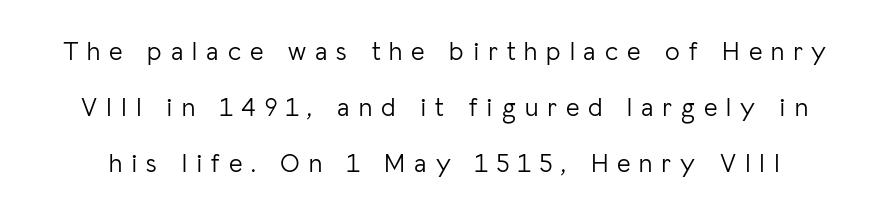
{"italic": "no", "bold": "no", "underline": "no", "line_spacing": "loose", "line_spacing_ratio": 2.16, "letter_spacing": "wide", "letter_spacing_em": 0.34, "glyph_px": 26}
